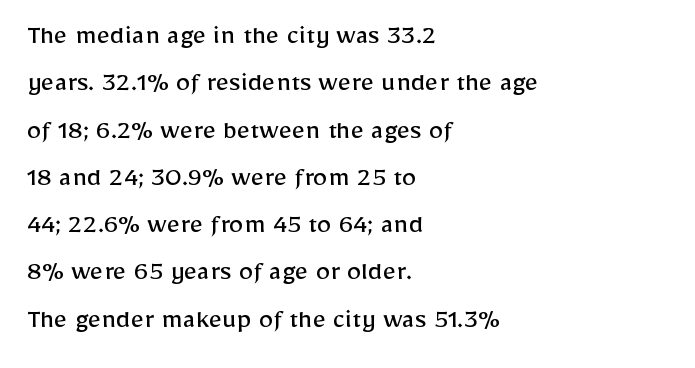
Q: Is the text bold? A: No.
Q: Is the text italic (slanted)? A: No, it is upright.
Q: Is the typeface a serif or a sans-serif typeface? A: Sans-serif.
Q: Is the text underlined? A: No.
Q: How is the paragraph aligned? A: Left-aligned.
Q: Is the spacing between letters normal or unusually wide? A: Normal.
Q: Is the spacing between lines tight, normal or loose? A: Normal.
Q: Width (condensed, normal, or wide)? A: Normal.
Q: Stroke contrast? A: Low.
Q: x-height? A: Medium.
Q: Monospaced? A: No.
